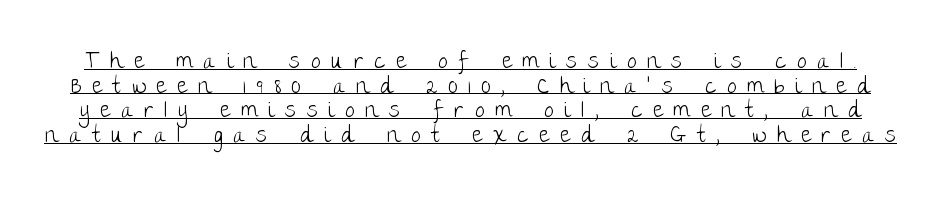
Letters have the restrained weight of plain body copy at most. This rendering features underlined lettering. The passage shown has open, widely tracked lettering throughout. Horizontal bands of white between lines are thin slivers. This is roman type, the default non-slanted kind.
